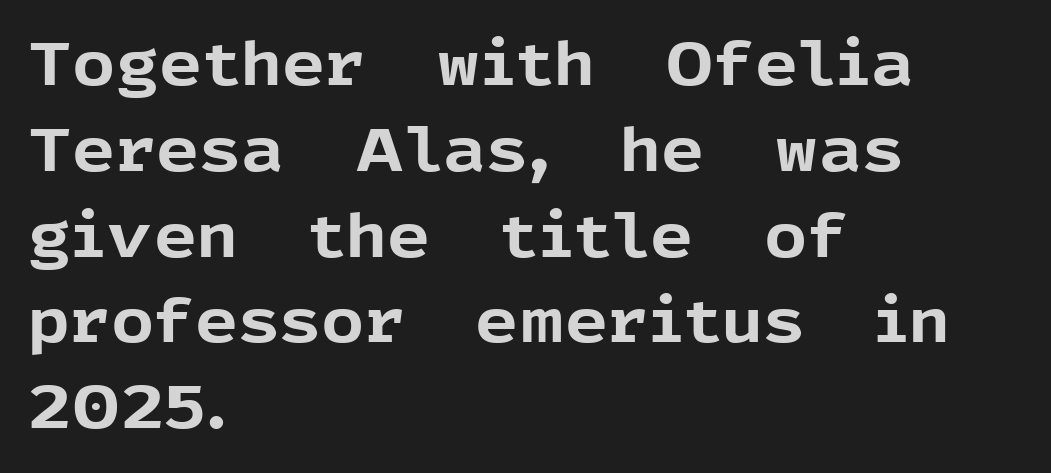
The image shows 60 px bold sans-serif type, upright; set left-aligned, normal line spacing (1.43x), normal letter spacing, not underlined; a medium x-height.
